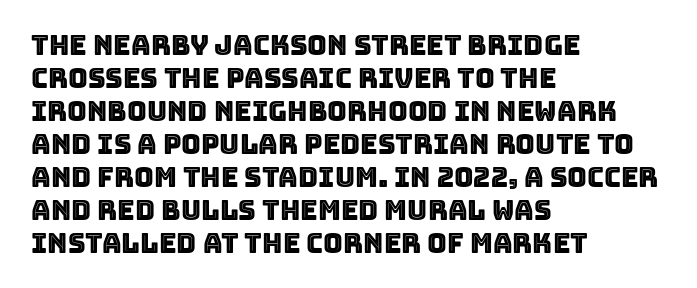
{"italic": "no", "underline": "no", "align": "left", "line_spacing_ratio": 1.22, "letter_spacing": "normal", "letter_spacing_em": 0.0, "glyph_px": 27}
